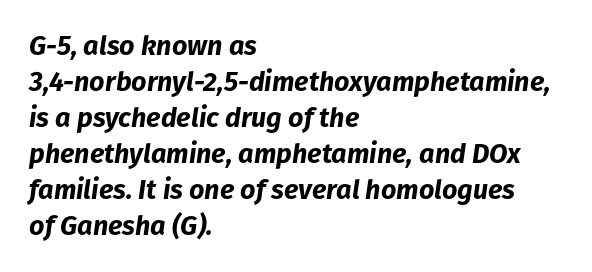
The image shows 27 px bold type, italic (leaning right); set left-aligned, normal line spacing (1.33x), normal letter spacing, not underlined.
